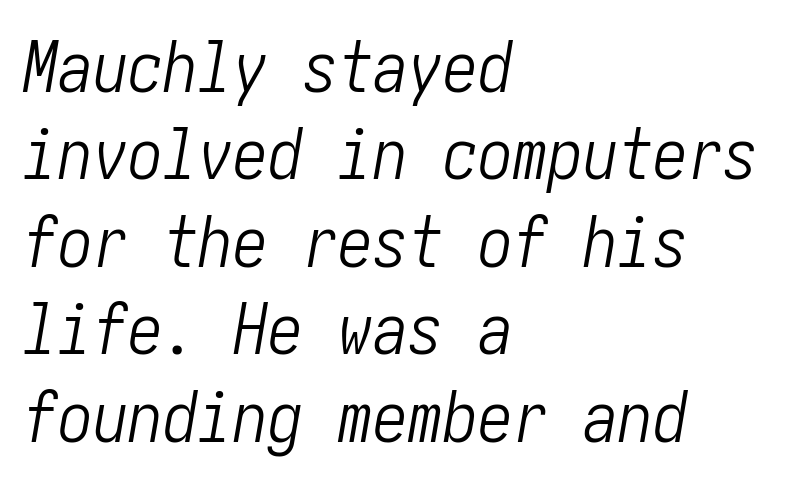
{"italic": "yes", "lean": "right", "slant_degrees": 10, "bold": "no", "weight": "light", "width": "condensed", "stroke_contrast": "low", "x_height": "medium", "underline": "no", "align": "left", "line_spacing": "normal", "line_spacing_ratio": 1.25, "letter_spacing": "normal", "letter_spacing_em": 0.0, "glyph_px": 70}
